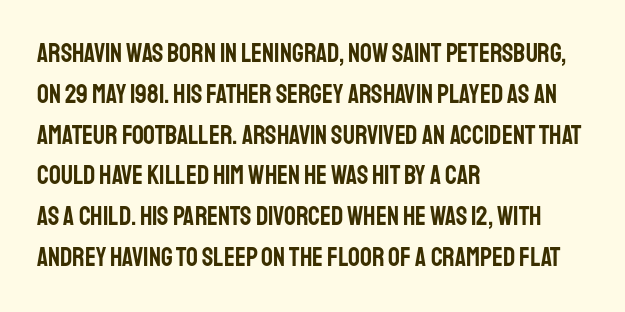
{"italic": "no", "underline": "no", "align": "left", "line_spacing": "normal", "line_spacing_ratio": 1.57, "letter_spacing": "normal", "letter_spacing_em": 0.0, "glyph_px": 26}
